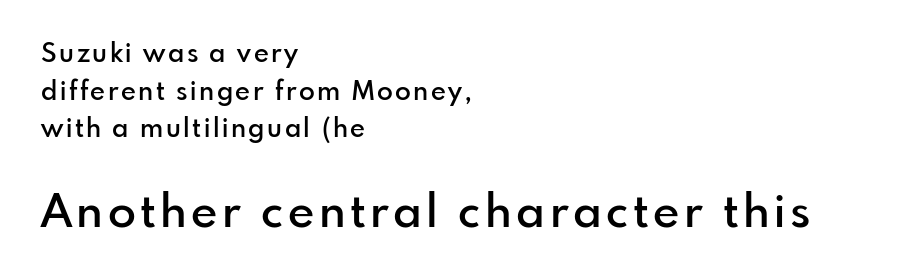
The image shows 46 px semibold sans-serif type, upright; set left-aligned, normal line spacing (1.45x), not underlined; the second (bottom) block is 1.77x larger; low stroke contrast and a small x-height.
